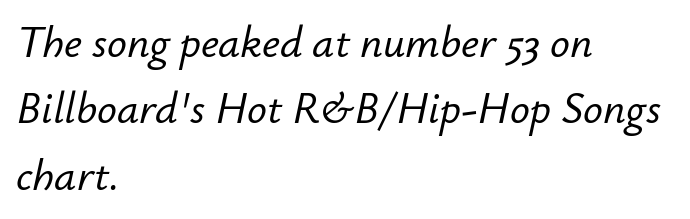
The image shows 44 px text type, italic (leaning right); set left-aligned, normal line spacing (1.51x), normal letter spacing, not underlined; low stroke contrast and a small x-height.
